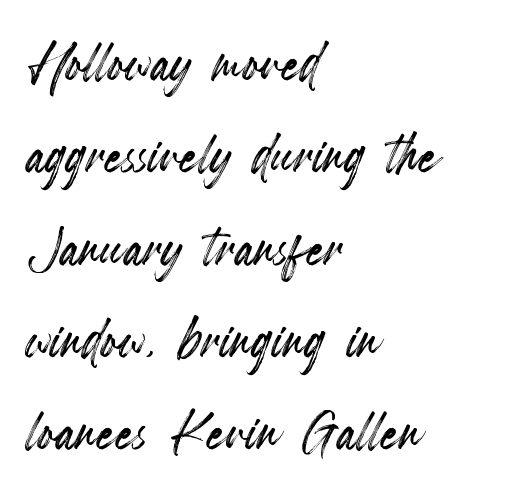
{"width": "condensed", "x_height": "small", "monospaced": "no", "underline": "no", "align": "left", "line_spacing": "normal", "line_spacing_ratio": 1.3, "letter_spacing": "normal", "letter_spacing_em": 0.0, "glyph_px": 71}
